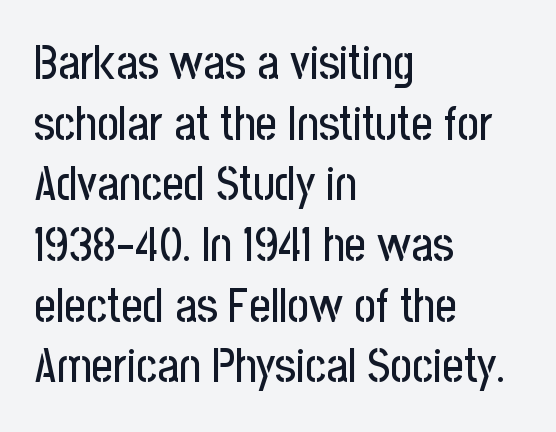
Q: Is the text italic (slanted)? A: No, it is upright.
Q: Is the typeface a serif or a sans-serif typeface? A: Sans-serif.
Q: Is the text underlined? A: No.
Q: How is the paragraph aligned? A: Left-aligned.
Q: Is the spacing between letters normal or unusually wide? A: Normal.
Q: Is the spacing between lines tight, normal or loose? A: Normal.
Q: Width (condensed, normal, or wide)? A: Condensed.
Q: Stroke contrast? A: Low.
Q: x-height? A: Medium.
Q: Monospaced? A: No.
